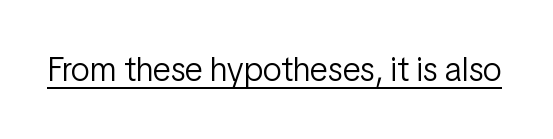
The image shows 34 px light, condensed sans-serif type, upright; set normal letter spacing, underlined; low stroke contrast and a medium x-height.
